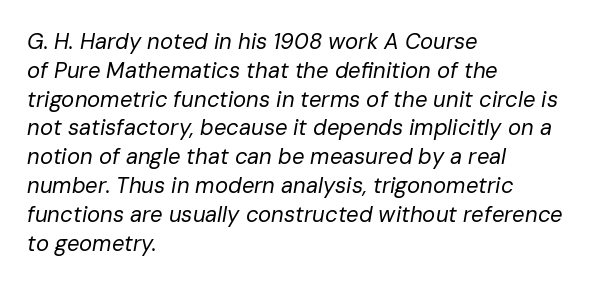
Q: Is the text bold? A: No.
Q: Is the text italic (slanted)? A: Yes, it leans right by about 10 degrees.
Q: Is the text underlined? A: No.
Q: How is the paragraph aligned? A: Left-aligned.
Q: Is the spacing between letters normal or unusually wide? A: Normal.
Q: Is the spacing between lines tight, normal or loose? A: Normal.
